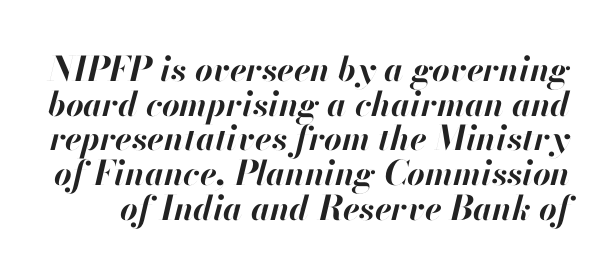
{"italic": "yes", "lean": "right", "slant_degrees": 13, "bold": "yes", "weight": "bold", "width": "normal", "stroke_contrast": "high", "x_height": "small", "monospaced": "no", "underline": "no", "line_spacing": "tight", "line_spacing_ratio": 1.02, "letter_spacing": "normal", "letter_spacing_em": 0.0, "glyph_px": 34}
